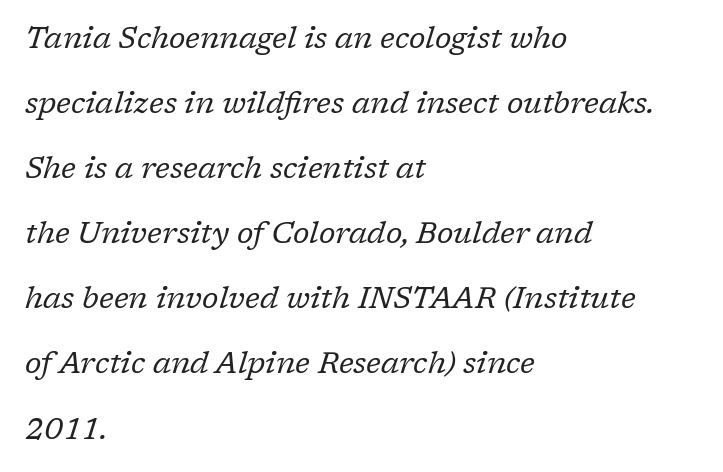
The image shows 30 px regular-weight serif type, italic (leaning right); set left-aligned, loose line spacing (2.17x), normal letter spacing, not underlined; low stroke contrast and a medium x-height.
